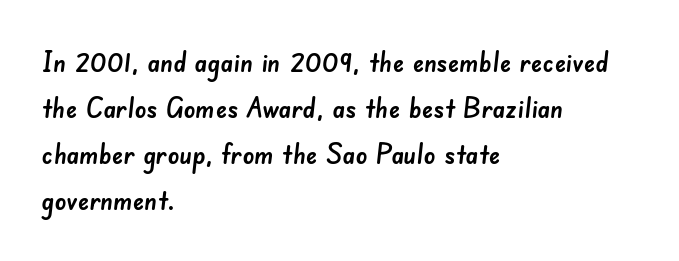
{"serif": "no", "width": "normal", "stroke_contrast": "low", "x_height": "small", "monospaced": "no", "underline": "no", "align": "left", "line_spacing": "normal", "line_spacing_ratio": 1.59, "letter_spacing": "normal", "letter_spacing_em": 0.0, "glyph_px": 29}
